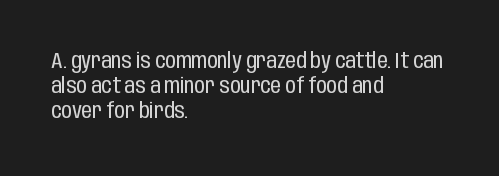
Q: Is the text bold? A: No.
Q: Is the text italic (slanted)? A: No, it is upright.
Q: Is the text underlined? A: No.
Q: How is the paragraph aligned? A: Left-aligned.
Q: Is the spacing between letters normal or unusually wide? A: Normal.
